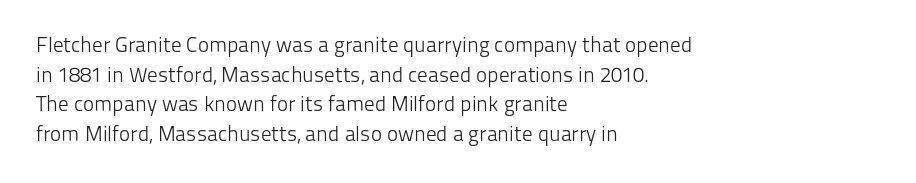
{"italic": "no", "bold": "no", "underline": "no", "align": "left", "line_spacing": "normal", "line_spacing_ratio": 1.41, "letter_spacing": "normal", "letter_spacing_em": 0.0, "glyph_px": 21}
